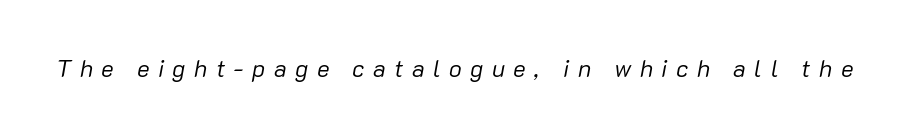
{"italic": "yes", "lean": "right", "slant_degrees": 10, "bold": "no", "underline": "no", "letter_spacing": "wide", "letter_spacing_em": 0.35, "glyph_px": 24}
